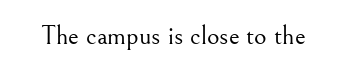
{"italic": "no", "bold": "no", "underline": "no", "letter_spacing": "normal", "letter_spacing_em": 0.0, "glyph_px": 27}
